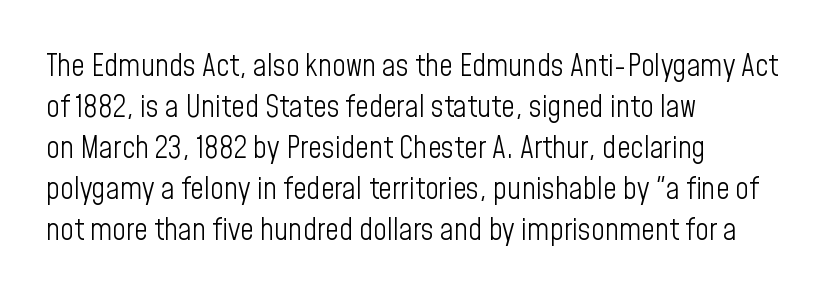
Q: Is the text bold? A: No.
Q: Is the text italic (slanted)? A: No, it is upright.
Q: Is the typeface a serif or a sans-serif typeface? A: Sans-serif.
Q: Is the text underlined? A: No.
Q: How is the paragraph aligned? A: Left-aligned.
Q: Is the spacing between letters normal or unusually wide? A: Normal.
Q: Is the spacing between lines tight, normal or loose? A: Normal.
Q: Width (condensed, normal, or wide)? A: Condensed.
Q: Stroke contrast? A: Low.
Q: x-height? A: Medium.
Q: Monospaced? A: No.
